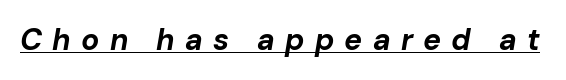
{"italic": "yes", "lean": "right", "slant_degrees": 10, "bold": "yes", "weight": "bold", "width": "normal", "stroke_contrast": "low", "x_height": "medium", "monospaced": "no", "underline": "yes", "letter_spacing": "wide", "letter_spacing_em": 0.34, "glyph_px": 30}
